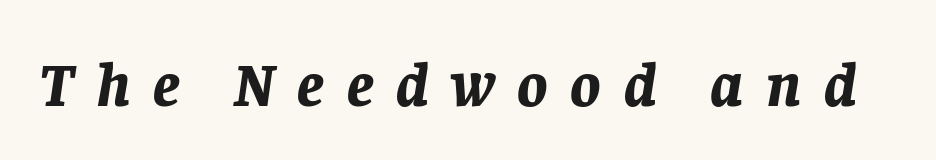
The face used here is proportionally spaced, like ordinary book or web type. The words here are not underlined. Heavy-handed strokes throughout: this text is bold. The line texture is sparse and dotted thanks to wide tracking. In terms of posture, this sample is oblique.
